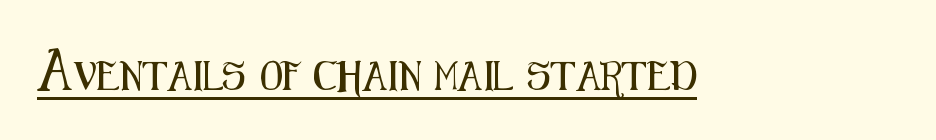
Glance below the letters and you will spot a drawn line. This is the regular roman posture of the typeface. Does extra space separate the letters? No, they use regular spacing. Looks like regular typesetting: each glyph gets only the width it needs.
